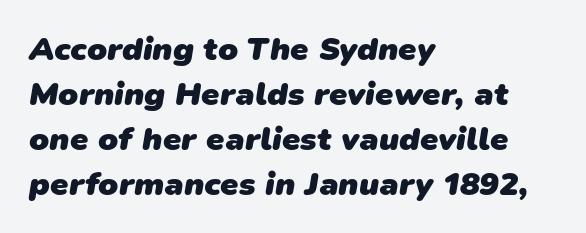
Q: Is the text bold? A: Yes.
Q: Is the typeface a serif or a sans-serif typeface? A: Sans-serif.
Q: Is the text underlined? A: No.
Q: How is the paragraph aligned? A: Left-aligned.
Q: Is the spacing between letters normal or unusually wide? A: Normal.
Q: Is the spacing between lines tight, normal or loose? A: Normal.
Q: Width (condensed, normal, or wide)? A: Normal.
Q: Stroke contrast? A: Low.
Q: x-height? A: Medium.
Q: Monospaced? A: No.
